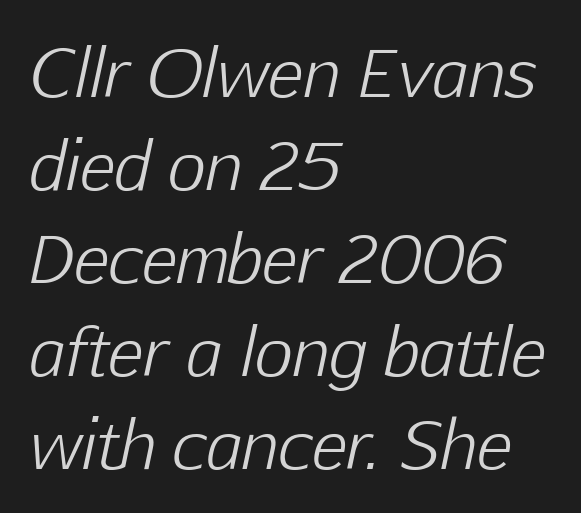
Q: Is the text bold? A: No.
Q: Is the text italic (slanted)? A: Yes, it leans right by about 12 degrees.
Q: Is the text underlined? A: No.
Q: How is the paragraph aligned? A: Left-aligned.
Q: Is the spacing between letters normal or unusually wide? A: Normal.
Q: Is the spacing between lines tight, normal or loose? A: Normal.
Q: Width (condensed, normal, or wide)? A: Normal.
Q: Stroke contrast? A: Low.
Q: x-height? A: Medium.
Q: Monospaced? A: No.
